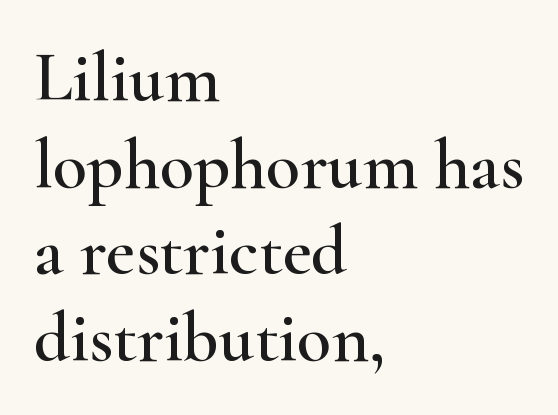
One-word summary of the alignment: left. Upright lettering throughout. The text was rendered using a seriffed face with decorative stroke endings. Any mark beneath the type? The region is blank.
